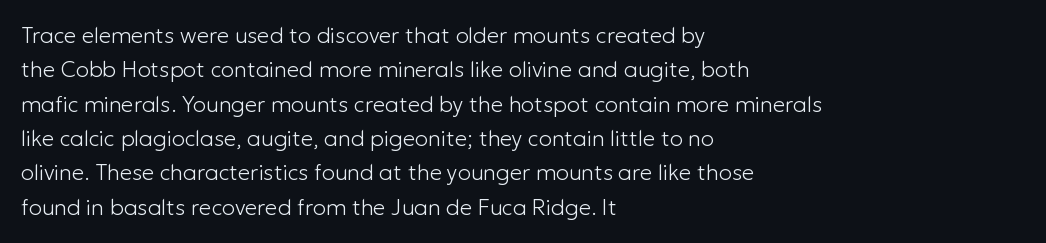
The specimen reads as upright at a glance. Is the stroke heavy? The answer is a plain regular-or-lighter. Clear beneath every line of the passage. Notice how descenders clear the ascenders below comfortably — that's standard leading.
